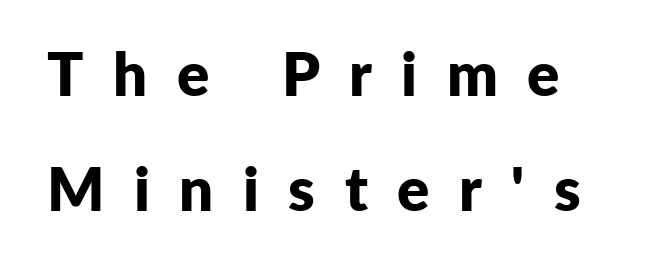
The leading is generous, giving the passage an open texture. The passage shown is not underscored anywhere. Here the designer chose a conventional face with non-uniform glyph widths. The paragraph shown leans on its left margin. Rendered with straight, roman letterforms. You'd pick this weight for a headline — it's a proper bold.
